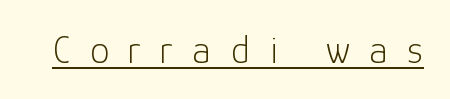
Q: Is the text bold? A: No.
Q: Is the text italic (slanted)? A: No, it is upright.
Q: Is the typeface a serif or a sans-serif typeface? A: Sans-serif.
Q: Is the text underlined? A: Yes.
Q: Is the spacing between letters normal or unusually wide? A: Unusually wide.
Q: Width (condensed, normal, or wide)? A: Normal.
Q: Stroke contrast? A: Low.
Q: x-height? A: Medium.
Q: Monospaced? A: No.
